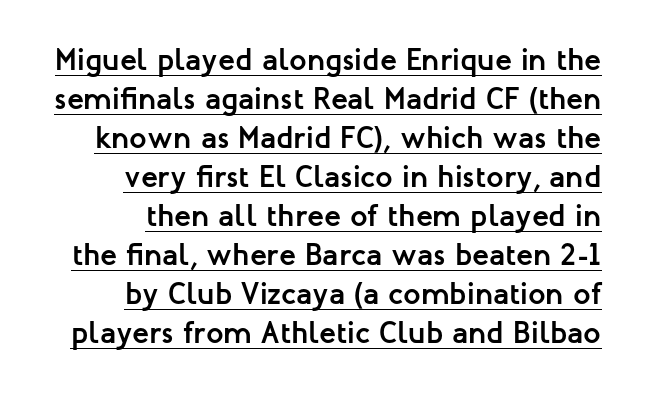
Q: Is the text bold? A: Yes.
Q: Is the text italic (slanted)? A: No, it is upright.
Q: Is the typeface a serif or a sans-serif typeface? A: Sans-serif.
Q: Is the text underlined? A: Yes.
Q: Is the spacing between letters normal or unusually wide? A: Normal.
Q: Is the spacing between lines tight, normal or loose? A: Normal.
Q: Width (condensed, normal, or wide)? A: Normal.
Q: Stroke contrast? A: Low.
Q: x-height? A: Medium.
Q: Monospaced? A: No.
